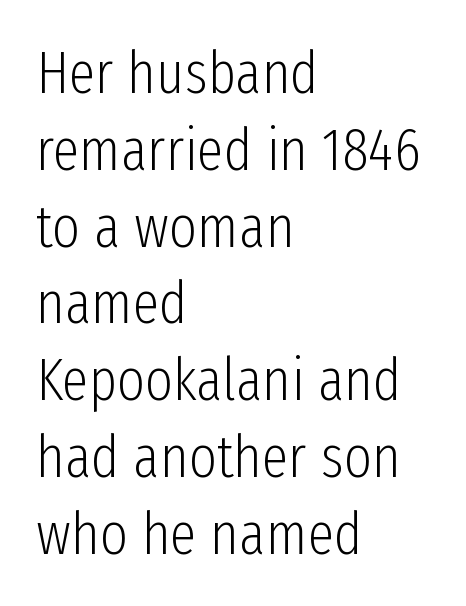
Is this a fixed-width face? No — the glyphs have proportional, varying widths. The letters look calm and open, with moderate or lighter stems. The gaps between neighbouring characters are ordinary and unremarkable. The string is rendered with underlining switched off.
